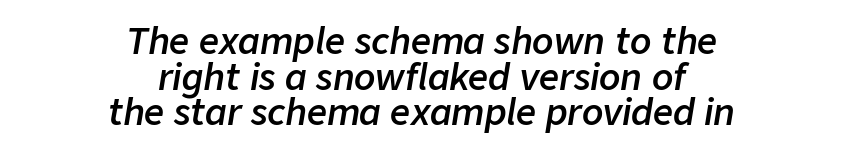
The image shows 35 px semibold type, italic (leaning right); set centered, tight line spacing (1.02x), normal letter spacing, not underlined; low stroke contrast and a medium x-height.
